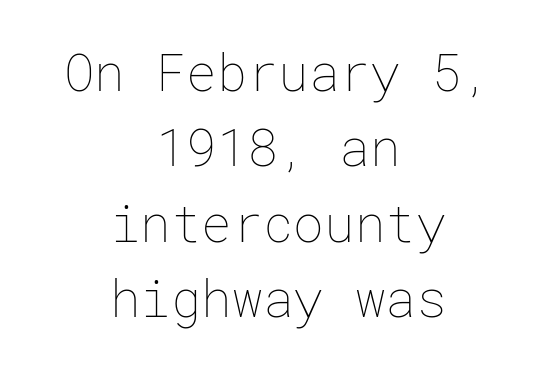
Words float on clear page, feet unadorned. No extra tracking has been applied to these lines. Horizontal bands of white between lines are of average thickness. Which margin do the lines hug? Neither — every line sits in the middle. The type sits square on the baseline with zero lean. Heaviness? Minimal to ordinary, like unemphasized prose.
